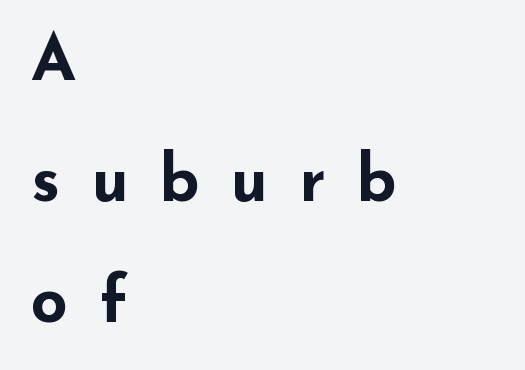
The letters advance in unequal steps, a hallmark of proportional type. How are the letters spaced? Widely, with obvious added tracking. A dark, heavy texture on the line: the type is bold. What kind of face is this? One without serifs — a sans. Reading down the block, your eye returns to a fixed left position each line.
